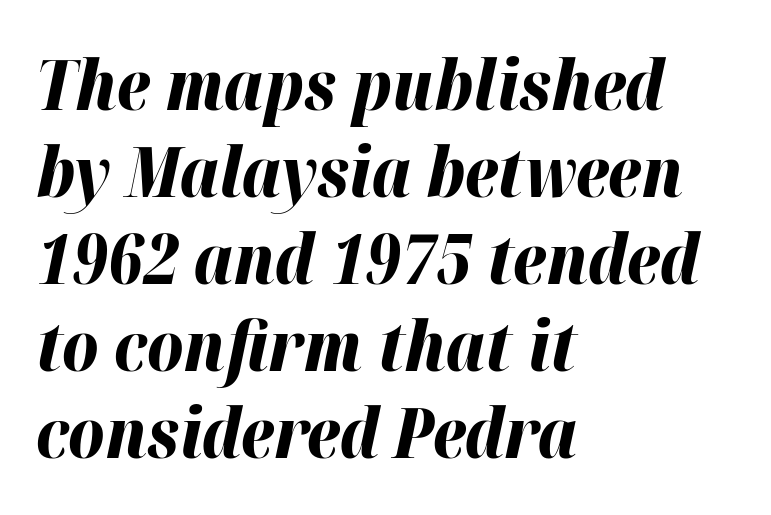
{"italic": "yes", "lean": "right", "slant_degrees": 12, "bold": "yes", "weight": "bold", "width": "normal", "stroke_contrast": "high", "x_height": "medium", "monospaced": "no", "underline": "no", "align": "left", "line_spacing": "normal", "line_spacing_ratio": 1.26, "letter_spacing": "normal", "letter_spacing_em": 0.0, "glyph_px": 69}
